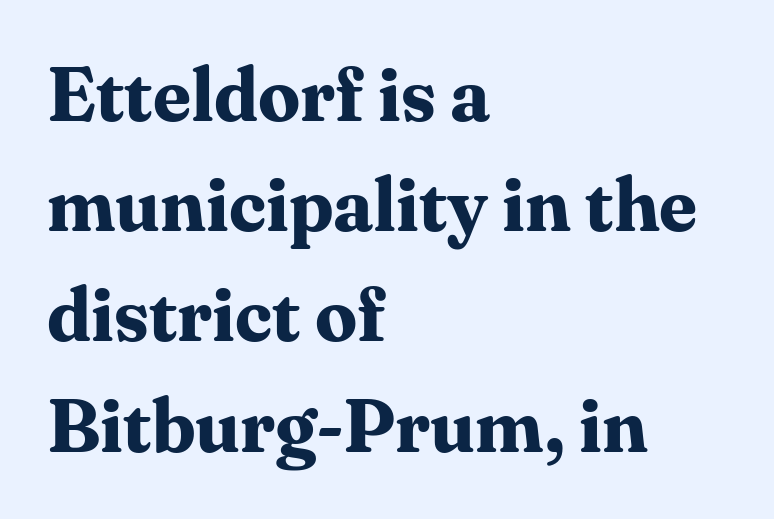
Q: Is the text bold? A: Yes.
Q: Is the text italic (slanted)? A: No, it is upright.
Q: Is the typeface a serif or a sans-serif typeface? A: Serif.
Q: Is the text underlined? A: No.
Q: How is the paragraph aligned? A: Left-aligned.
Q: Is the spacing between letters normal or unusually wide? A: Normal.
Q: Is the spacing between lines tight, normal or loose? A: Normal.
Q: Width (condensed, normal, or wide)? A: Normal.
Q: Stroke contrast? A: Medium.
Q: x-height? A: Medium.
Q: Monospaced? A: No.
